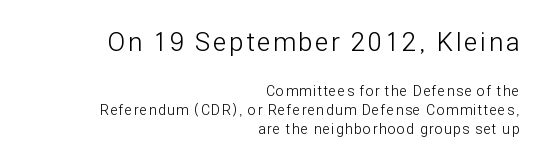
Reading down the block, your eye finds every line finishing at a fixed right position. Decoration check: the copy has no underline. No letter is thick-stroked: the sample isn't bold. Unlike italic type, these characters show no tilt at all. Typesetter's note — upper block bumped up in size, lower block left smaller. One glance says typical: line gaps are just what's usual.
